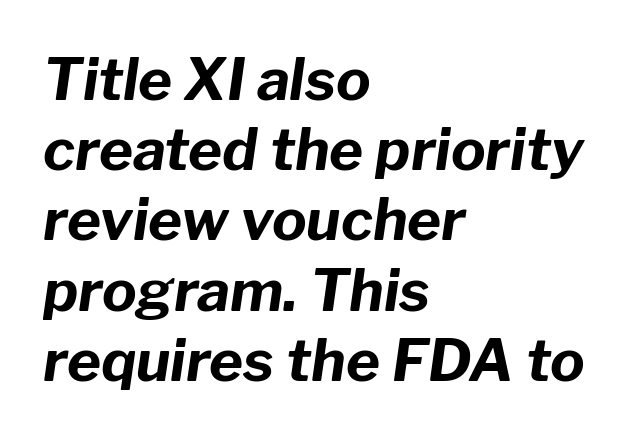
The image shows 58 px bold type, italic (leaning right); set left-aligned, line spacing 1.21x, normal letter spacing, not underlined; low stroke contrast and a medium x-height.
